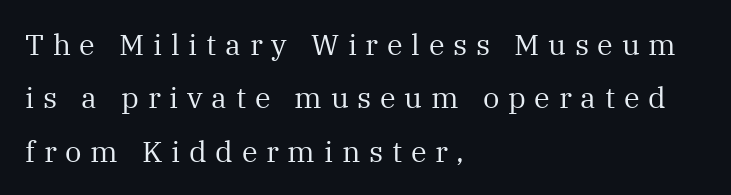
{"serif": "yes", "italic": "no", "bold": "no", "weight": "regular", "width": "normal", "stroke_contrast": "medium", "x_height": "medium", "monospaced": "no", "underline": "no", "align": "left", "line_spacing_ratio": 1.84, "letter_spacing": "wide", "letter_spacing_em": 0.3, "glyph_px": 29}
